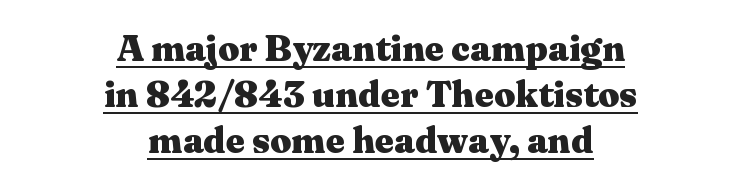
The image shows 37 px heavy, wide serif type, upright; set centered, line spacing 1.24x, normal letter spacing, underlined; medium stroke contrast and a medium x-height.
